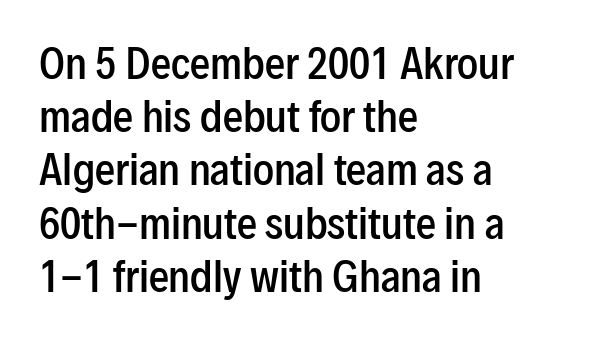
What's the leading like? Ordinary, nothing unusual. The sample has been set in demibold, a notch under bold. Every row of glyphs begins at an identical x-position on the left. Honestly, there is no underline to notice here at all. Examine the stroke ends and you'll find no serifs.
